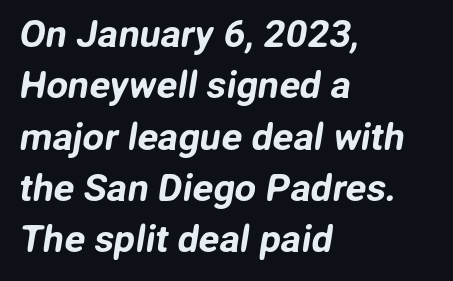
The image shows 38 px sans-serif type; set left-aligned, normal line spacing (1.35x), normal letter spacing, not underlined; low stroke contrast and a medium x-height.
